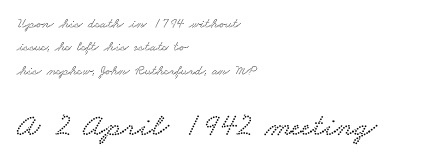
Q: Is the typeface a serif or a sans-serif typeface? A: Serif.
Q: Is the text underlined? A: No.
Q: How is the paragraph aligned? A: Left-aligned.
Q: Is the spacing between letters normal or unusually wide? A: Normal.
Q: Is the spacing between lines tight, normal or loose? A: Normal.
Q: Which block of text is set in a larger size, the first (top) or the second (bottom)? A: The second (bottom) one.
Q: Width (condensed, normal, or wide)? A: Wide.
Q: Stroke contrast? A: Low.
Q: x-height? A: Small.
Q: Monospaced? A: No.
